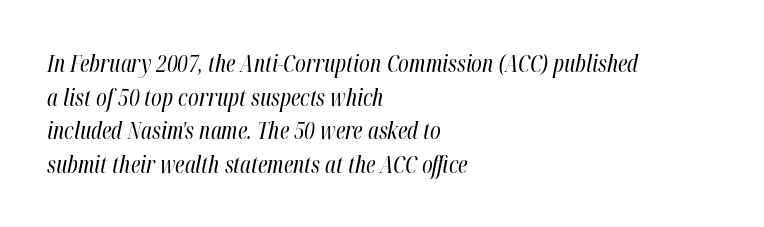
The image shows 23 px text type, italic (leaning right); set left-aligned, normal line spacing (1.46x), normal letter spacing, not underlined.
